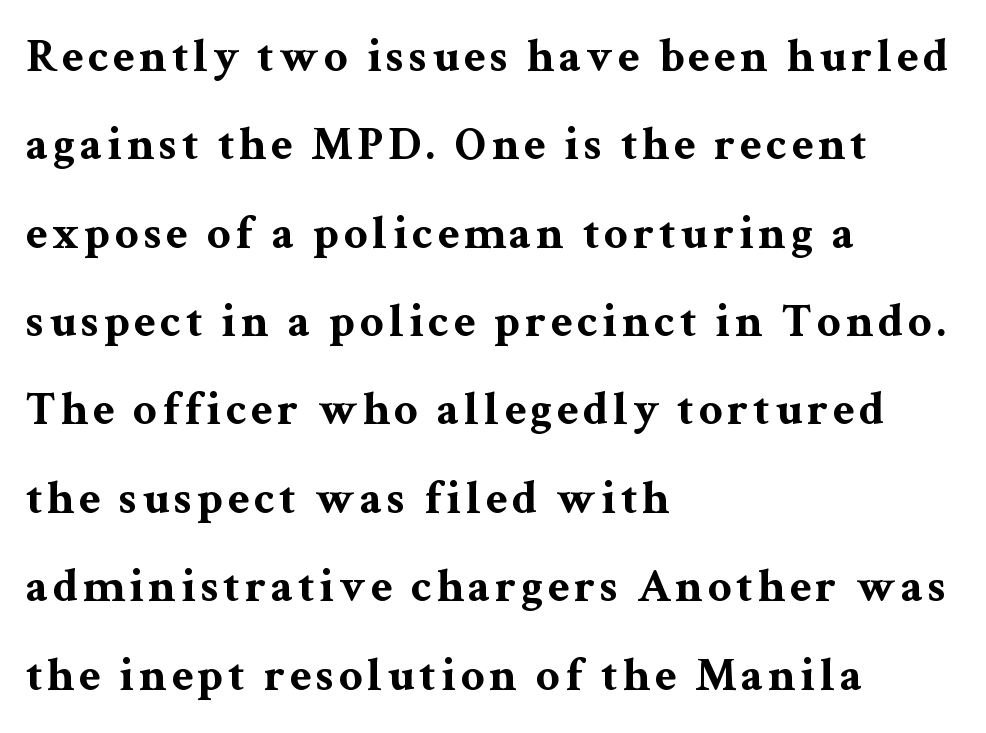
The image shows 47 px bold, wide serif type, upright; set left-aligned, line spacing 1.88x, not underlined; medium stroke contrast and a medium x-height.
